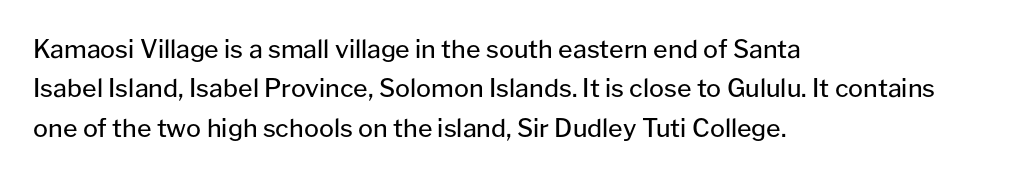
{"italic": "no", "bold": "no", "underline": "no", "align": "left", "line_spacing": "normal", "line_spacing_ratio": 1.58, "letter_spacing": "normal", "letter_spacing_em": 0.0, "glyph_px": 25}
